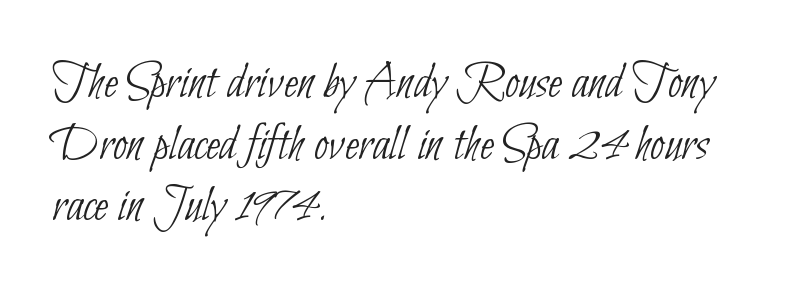
{"serif": "no", "bold": "no", "weight": "thin", "width": "condensed", "stroke_contrast": "low", "x_height": "small", "monospaced": "no", "underline": "no", "align": "left", "line_spacing_ratio": 1.21, "letter_spacing": "normal", "letter_spacing_em": 0.0, "glyph_px": 51}
